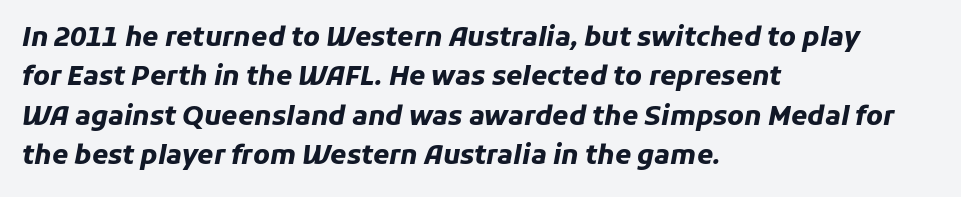
{"italic": "yes", "lean": "right", "slant_degrees": 11, "bold": "yes", "underline": "no", "align": "left", "line_spacing": "normal", "line_spacing_ratio": 1.51, "letter_spacing": "normal", "letter_spacing_em": 0.0, "glyph_px": 26}
